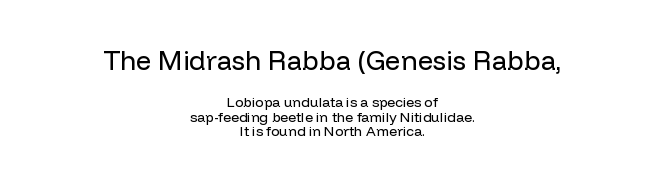
Underlining? Definitely not there. Letter spacing: default. Summary of weight: not heavy and not bold. If you measured baseline to baseline, you'd find a short distance.
